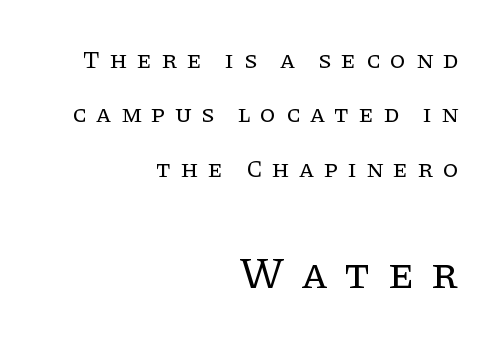
The image shows 44 px regular-weight serif type, upright; set right-aligned, loose line spacing (2.18x), unusually wide letter spacing (+0.38 em), not underlined; the second (bottom) block is 1.76x larger; low stroke contrast and a large x-height.
